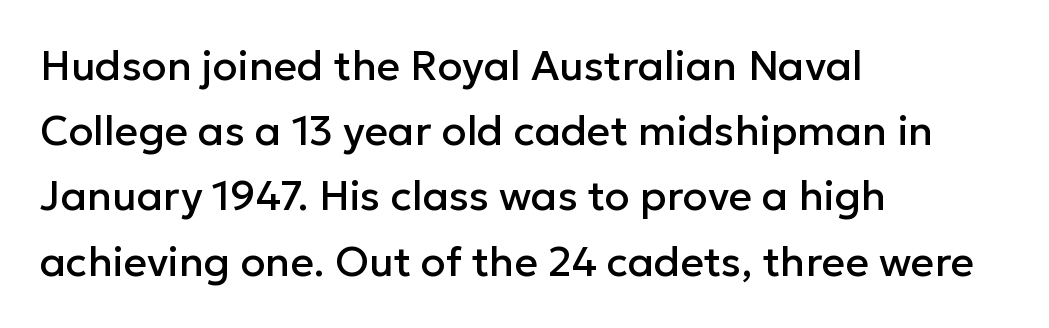
Tall strokes in this sample are plumb rather than angled. Does the leading feel generous? No, just average. Character widths vary here, with narrow letters taking less room than wide ones. Caption: multi-line text, flush left, ragged right. Lines of text with bare space underneath.
